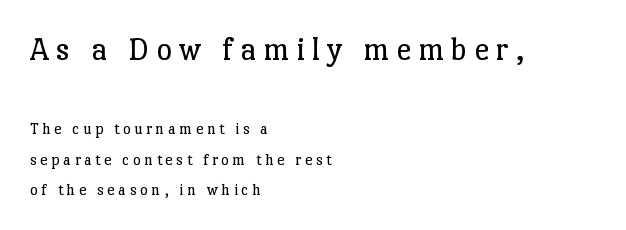
This sample uses an upright cut, with every glyph sitting square on the baseline. Leftover space on each line is placed entirely after the last word. Rule under the text: the space is simply empty. A light-to-regular cut is what we see here. A typesetter would call this proportional, since set widths differ per character.
